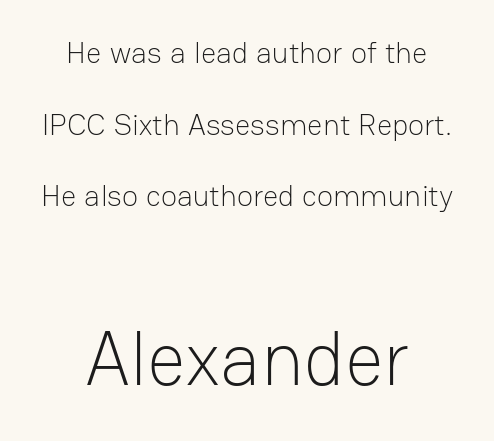
The image shows 76 px light sans-serif type, upright; set centered, loose line spacing (2.39x), normal letter spacing, not underlined; the second (bottom) block is 2.53x larger; low stroke contrast and a medium x-height.
